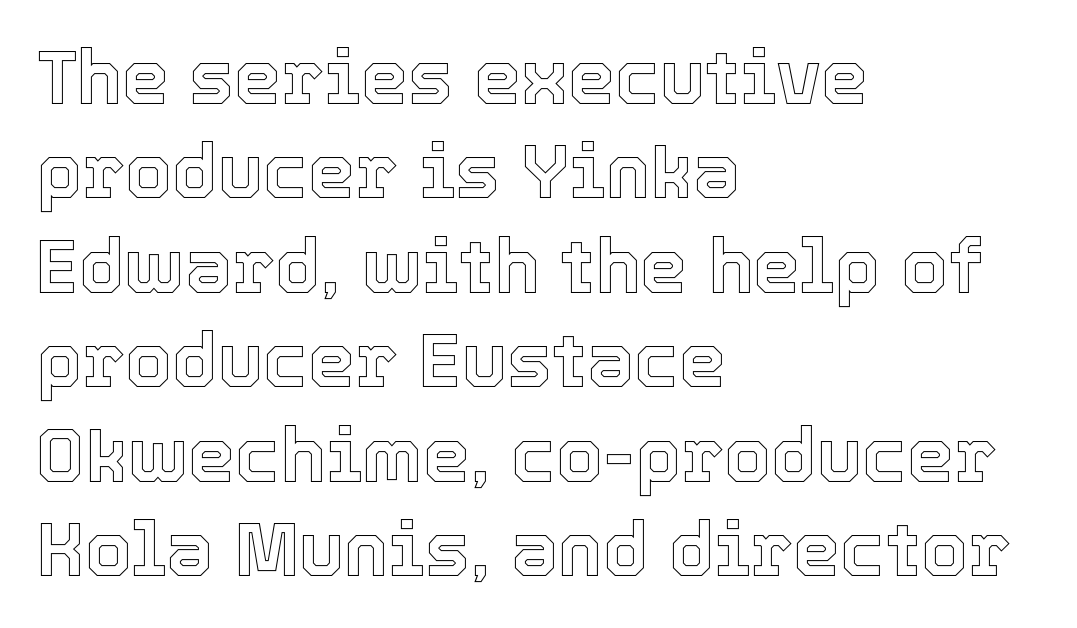
The image shows 75 px text type, upright; set left-aligned, normal line spacing (1.26x), normal letter spacing, not underlined; a medium x-height.
